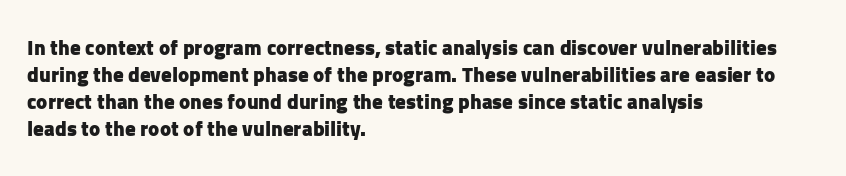
Q: Is the text bold? A: Yes.
Q: Is the text italic (slanted)? A: No, it is upright.
Q: Is the text underlined? A: No.
Q: How is the paragraph aligned? A: Left-aligned.
Q: Is the spacing between letters normal or unusually wide? A: Normal.
Q: Is the spacing between lines tight, normal or loose? A: Normal.
